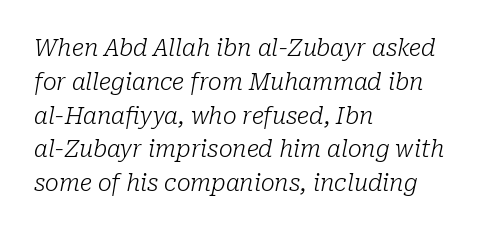
What stands out about the letter spacing? Nothing — it is the standard amount. The line-height multiplier appears to be the usual default. The rag falls on the right side of this text block. These glyphs show unthickened strokes, regular width or finer. Rule under the text: the space is simply empty.
